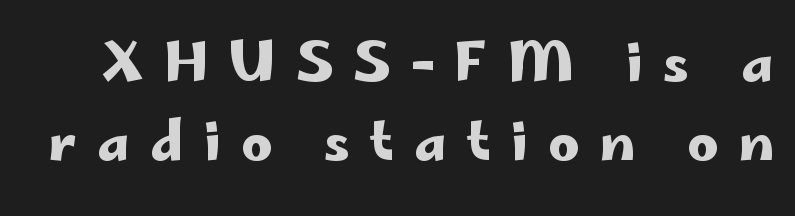
Q: Is the text italic (slanted)? A: No, it is upright.
Q: Is the typeface a serif or a sans-serif typeface? A: Sans-serif.
Q: Is the text underlined? A: No.
Q: Is the spacing between letters normal or unusually wide? A: Unusually wide.
Q: Is the spacing between lines tight, normal or loose? A: Normal.
Q: Width (condensed, normal, or wide)? A: Wide.
Q: Stroke contrast? A: Low.
Q: x-height? A: Small.
Q: Monospaced? A: No.
